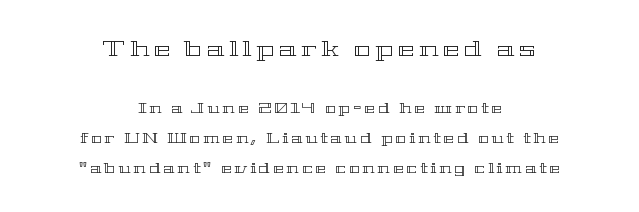
{"italic": "no", "underline": "no", "align": "center", "line_spacing": "loose", "line_spacing_ratio": 2.14, "letter_spacing": "wide", "letter_spacing_em": 0.22, "larger_block": "first", "size_ratio": 1.57, "glyph_px": 22}
